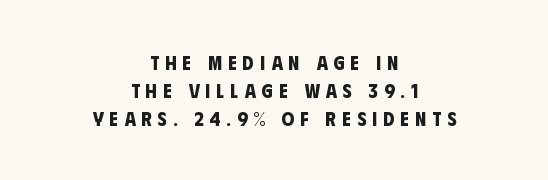
Any mark beneath the type? The region is blank. The lines in this sample share a center point and differ in where they start and stop. Leading matches the norm, producing a regular column. Characters follow at a spacing far wider than the type designer built in.
